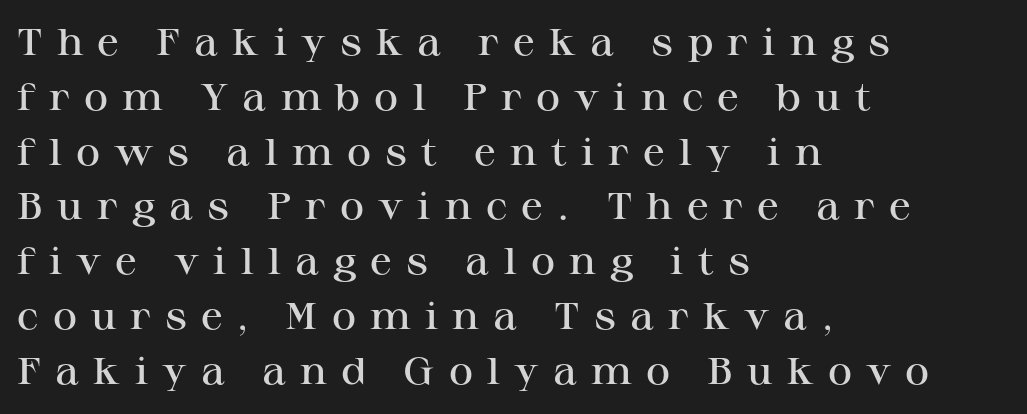
Q: Is the text bold? A: Semi-bold.
Q: Is the text italic (slanted)? A: No, it is upright.
Q: Is the typeface a serif or a sans-serif typeface? A: Serif.
Q: Is the text underlined? A: No.
Q: How is the paragraph aligned? A: Left-aligned.
Q: Is the spacing between letters normal or unusually wide? A: Unusually wide.
Q: Is the spacing between lines tight, normal or loose? A: Normal.
Q: Width (condensed, normal, or wide)? A: Wide.
Q: Stroke contrast? A: High.
Q: x-height? A: Medium.
Q: Monospaced? A: No.
